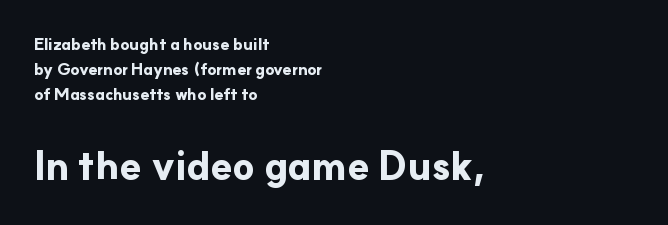
The string is rendered with underlining switched off. Reading top to bottom, the characters get bigger at the block break. The paragraph has a hard left edge and a soft right edge. Vertical spacing — default. Does the lettering tilt? It doesn't — this is upright.
